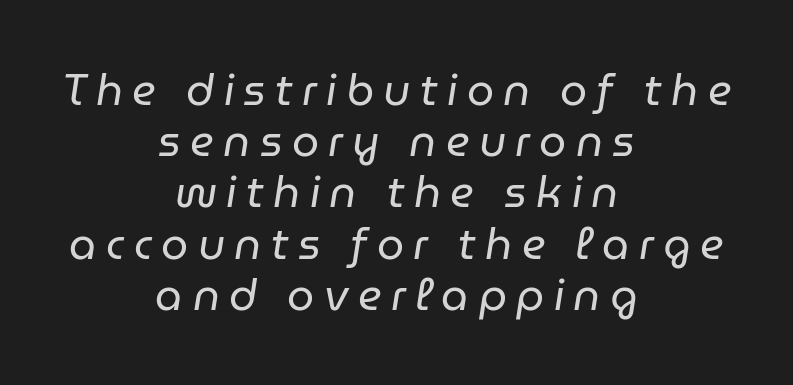
{"italic": "yes", "lean": "right", "slant_degrees": 9, "bold": "no", "weight": "regular", "width": "normal", "stroke_contrast": "low", "x_height": "medium", "monospaced": "no", "underline": "no", "align": "center", "line_spacing_ratio": 1.19, "letter_spacing": "wide", "letter_spacing_em": 0.22, "glyph_px": 43}
